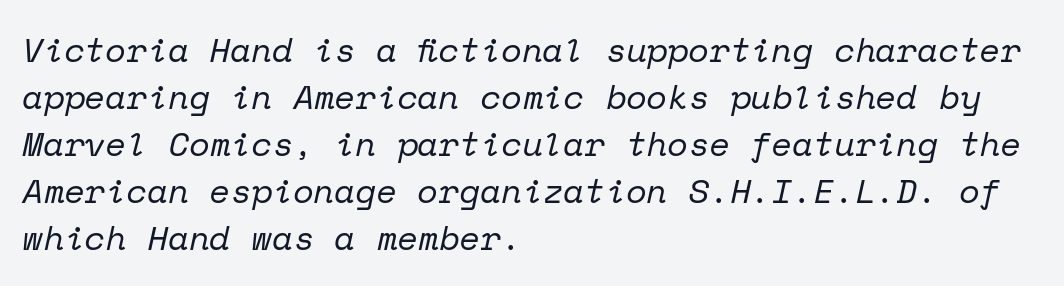
The letters are slanted; this is an italic face. The weight tops out at a normal text grade. What stands out about the letter spacing? Nothing — it is the standard amount. Evenly set lines give the paragraph a standard silhouette.
